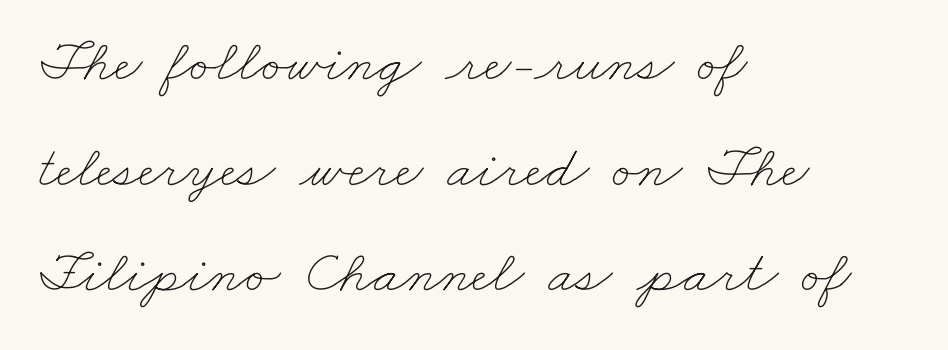
{"bold": "no", "weight": "thin", "width": "wide", "stroke_contrast": "low", "x_height": "small", "monospaced": "no", "underline": "no", "align": "left", "line_spacing_ratio": 1.76, "letter_spacing": "normal", "letter_spacing_em": 0.0, "glyph_px": 60}
